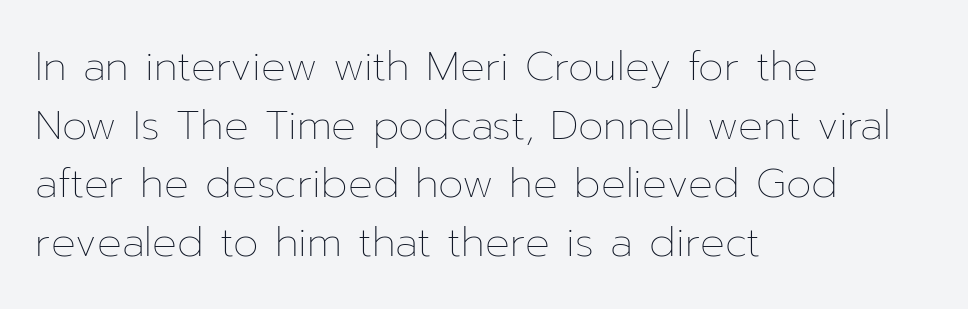
No word sits above an underline. This is the regular roman posture of the typeface. This sample has the flowing, uneven cadence of proportional lettering. Weight class: somewhere from thin through regular.
